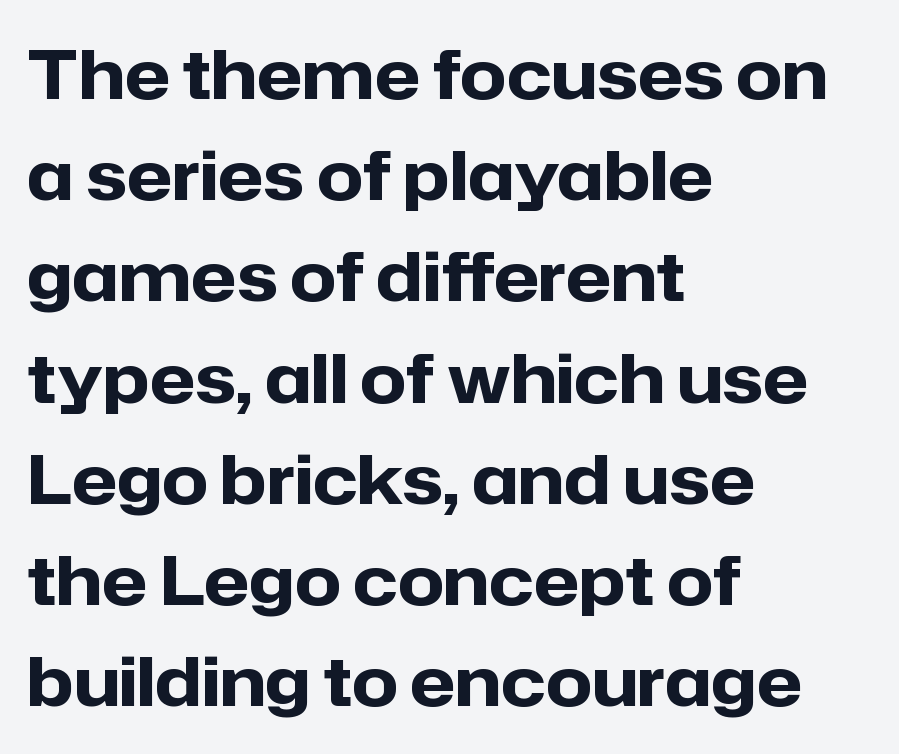
The rendering shows plain stroke endings on the letterforms — a sans-serif design. This sample uses plain, unmodified letter spacing. This sample uses an upright cut, with every glyph sitting square on the baseline. In terms of weight, the rendering is a true, heavy bold.
